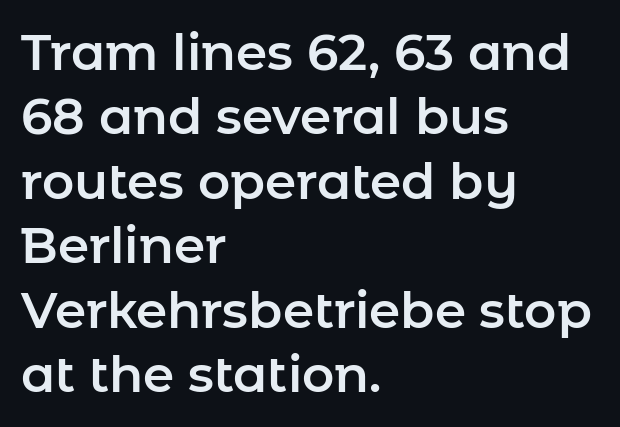
A typesetter would call this zero additional tracking. Serifs: no, the terminals of the letterforms are clean. This sample keeps an unexceptional amount of space between lines. Proportional: the letters do not fall into vertical columns. Bare-footed words on every line. The paragraph shown leans on its left margin.
